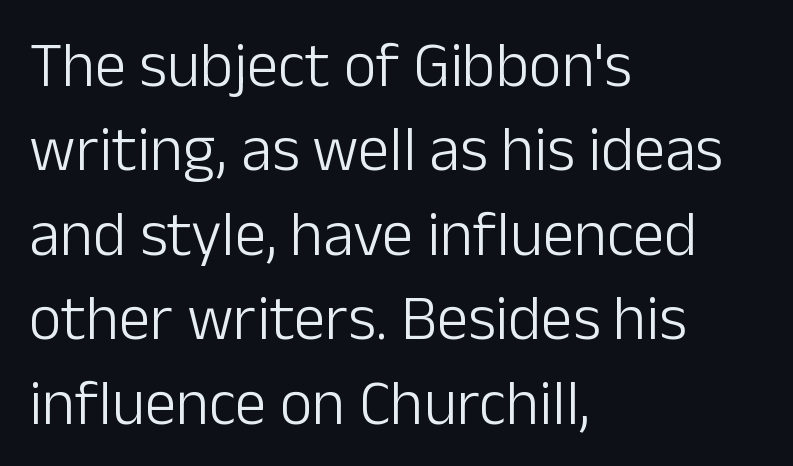
Q: Is the text bold? A: No.
Q: Is the text italic (slanted)? A: No, it is upright.
Q: Is the typeface a serif or a sans-serif typeface? A: Sans-serif.
Q: Is the text underlined? A: No.
Q: How is the paragraph aligned? A: Left-aligned.
Q: Is the spacing between letters normal or unusually wide? A: Normal.
Q: Is the spacing between lines tight, normal or loose? A: Normal.
Q: Width (condensed, normal, or wide)? A: Normal.
Q: Stroke contrast? A: Low.
Q: x-height? A: Medium.
Q: Monospaced? A: No.
